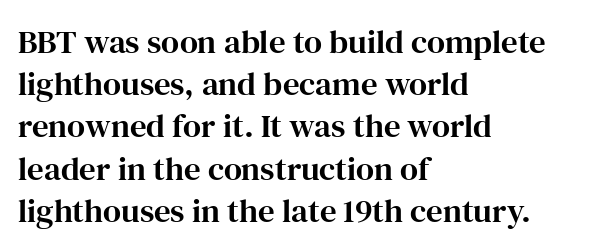
Q: Is the text italic (slanted)? A: No, it is upright.
Q: Is the typeface a serif or a sans-serif typeface? A: Serif.
Q: Is the text underlined? A: No.
Q: How is the paragraph aligned? A: Left-aligned.
Q: Is the spacing between letters normal or unusually wide? A: Normal.
Q: Is the spacing between lines tight, normal or loose? A: Normal.
Q: Width (condensed, normal, or wide)? A: Normal.
Q: Stroke contrast? A: High.
Q: x-height? A: Medium.
Q: Monospaced? A: No.
